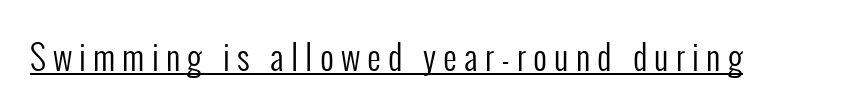
{"serif": "no", "italic": "no", "bold": "no", "weight": "regular", "width": "condensed", "stroke_contrast": "low", "x_height": "medium", "monospaced": "no", "underline": "yes", "letter_spacing": "wide", "letter_spacing_em": 0.21, "glyph_px": 34}
